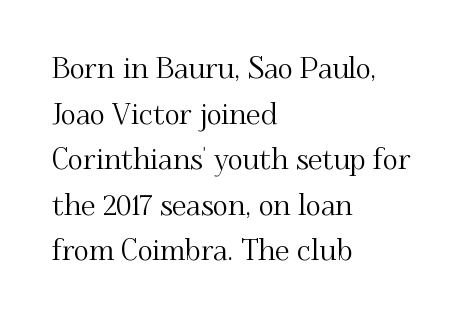
The image shows 29 px serif type, upright; set left-aligned, normal line spacing (1.57x), normal letter spacing, not underlined; medium stroke contrast and a small x-height.
